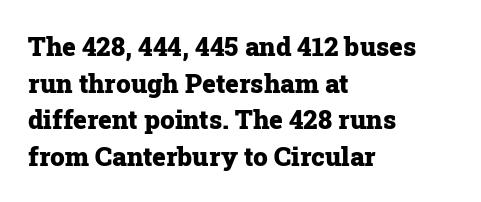
{"italic": "no", "bold": "yes", "underline": "no", "align": "left", "line_spacing": "normal", "line_spacing_ratio": 1.41, "letter_spacing": "normal", "letter_spacing_em": 0.0, "glyph_px": 26}
